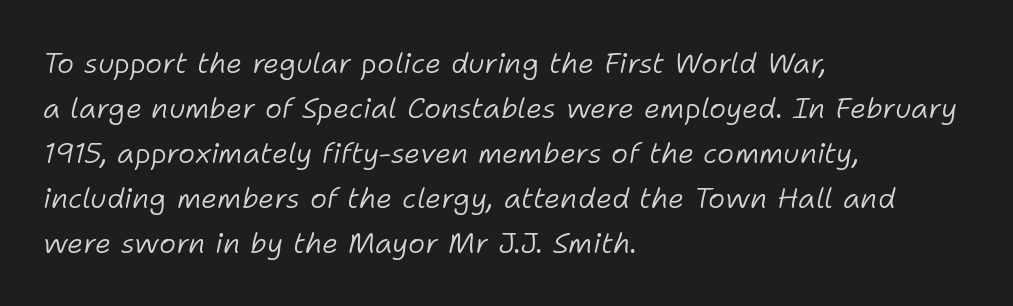
The image shows 29 px light type, italic (leaning right); set left-aligned, normal line spacing (1.55x), normal letter spacing, not underlined; low stroke contrast and a medium x-height.
